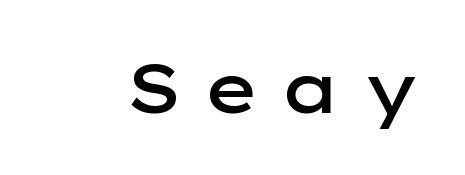
The image shows 68 px semibold, wide sans-serif type, upright; set unusually wide letter spacing (+0.3 em), not underlined; low stroke contrast and a medium x-height.
